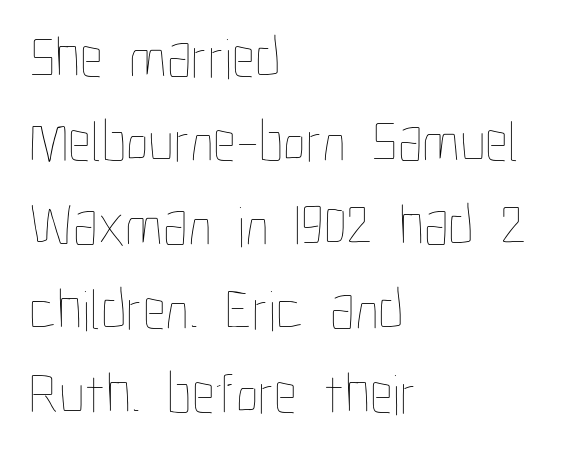
{"italic": "no", "bold": "no", "weight": "thin", "width": "condensed", "stroke_contrast": "low", "x_height": "medium", "monospaced": "no", "underline": "no", "align": "left", "line_spacing": "normal", "line_spacing_ratio": 1.45, "letter_spacing": "normal", "letter_spacing_em": 0.0, "glyph_px": 58}
